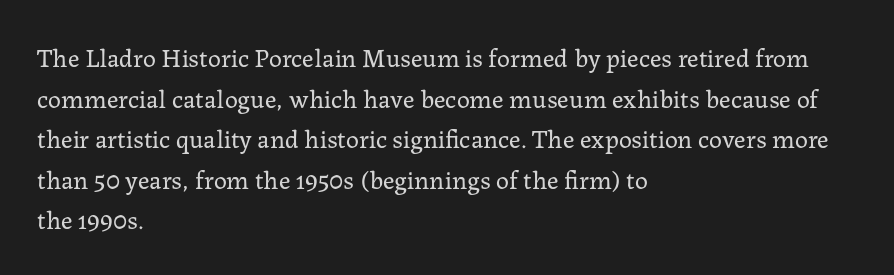
{"italic": "no", "bold": "no", "underline": "no", "align": "left", "line_spacing": "normal", "line_spacing_ratio": 1.56, "letter_spacing": "normal", "letter_spacing_em": 0.0, "glyph_px": 26}
